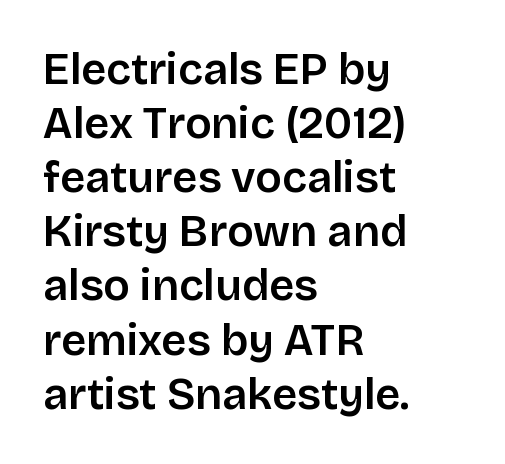
The image shows 44 px sans-serif type, upright; set left-aligned, line spacing 1.23x, normal letter spacing, not underlined; low stroke contrast and a large x-height.
